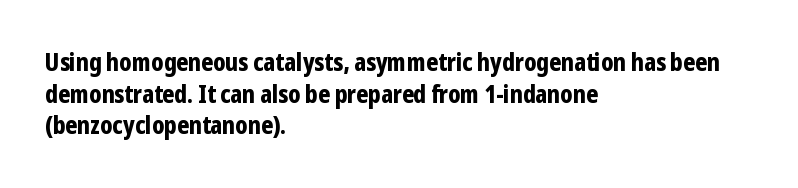
{"italic": "no", "bold": "yes", "underline": "no", "align": "left", "line_spacing": "normal", "line_spacing_ratio": 1.32, "letter_spacing": "normal", "letter_spacing_em": 0.0, "glyph_px": 24}
